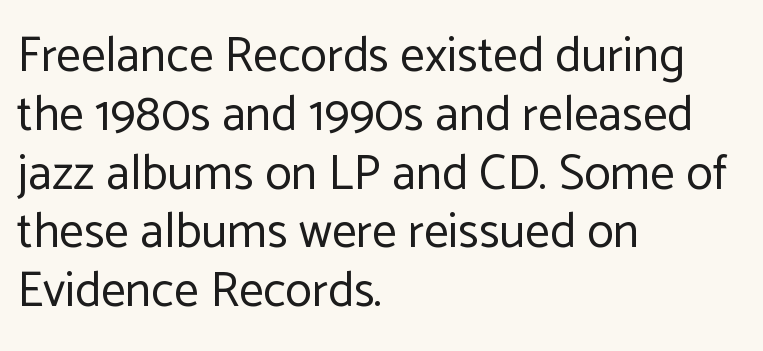
Q: Is the text bold? A: No.
Q: Is the text italic (slanted)? A: No, it is upright.
Q: Is the typeface a serif or a sans-serif typeface? A: Sans-serif.
Q: Is the text underlined? A: No.
Q: How is the paragraph aligned? A: Left-aligned.
Q: Is the spacing between letters normal or unusually wide? A: Normal.
Q: Width (condensed, normal, or wide)? A: Normal.
Q: Stroke contrast? A: Low.
Q: x-height? A: Medium.
Q: Monospaced? A: No.
